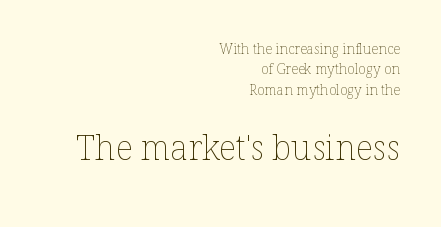
{"italic": "no", "bold": "no", "weight": "thin", "width": "normal", "stroke_contrast": "low", "x_height": "medium", "monospaced": "no", "underline": "no", "align": "right", "line_spacing": "normal", "line_spacing_ratio": 1.45, "letter_spacing": "normal", "letter_spacing_em": 0.0, "larger_block": "second", "size_ratio": 2.43, "glyph_px": 34}
